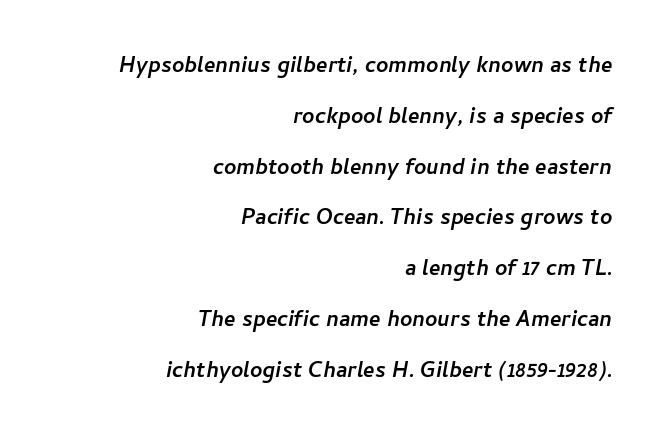
Is the letter spacing exaggerated? No — it looks like the ordinary default. Caption: multi-line text, flush right, ragged left. Plain, unruled lines of type.
